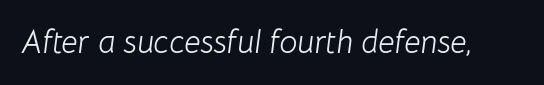
The image shows 32 px light type, italic (leaning right); set normal letter spacing, not underlined; low stroke contrast and a medium x-height.
